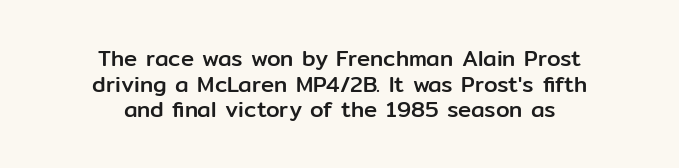
{"italic": "no", "underline": "no", "align": "center", "line_spacing_ratio": 1.16, "letter_spacing": "normal", "letter_spacing_em": 0.0, "glyph_px": 22}
